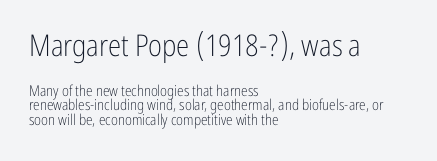
{"serif": "no", "italic": "no", "bold": "no", "weight": "light", "width": "condensed", "stroke_contrast": "low", "x_height": "medium", "monospaced": "no", "underline": "no", "align": "left", "line_spacing": "tight", "line_spacing_ratio": 0.96, "letter_spacing": "normal", "letter_spacing_em": 0.0, "larger_block": "first", "size_ratio": 2.0, "glyph_px": 30}
